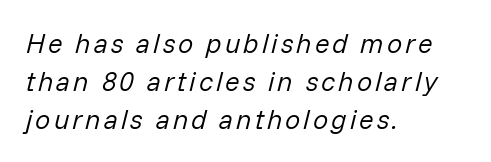
Q: Is the text bold? A: No.
Q: Is the text italic (slanted)? A: Yes, it leans right by about 14 degrees.
Q: Is the text underlined? A: No.
Q: How is the paragraph aligned? A: Left-aligned.
Q: Is the spacing between lines tight, normal or loose? A: Normal.
